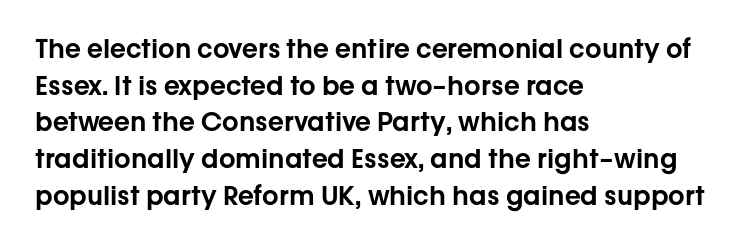
Here the glyphs are tracked normally, forming tight word shapes. Upright lettering throughout. Underline: absent. The lines are quadded left.
